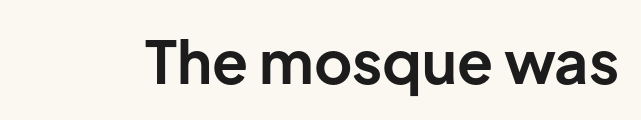
Q: Is the text bold? A: Yes.
Q: Is the text italic (slanted)? A: No, it is upright.
Q: Is the typeface a serif or a sans-serif typeface? A: Sans-serif.
Q: Is the text underlined? A: No.
Q: Is the spacing between letters normal or unusually wide? A: Normal.
Q: Width (condensed, normal, or wide)? A: Normal.
Q: Stroke contrast? A: Low.
Q: x-height? A: Medium.
Q: Monospaced? A: No.
